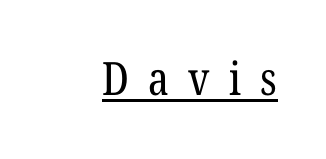
{"serif": "yes", "italic": "no", "bold": "no", "weight": "regular", "width": "condensed", "stroke_contrast": "low", "x_height": "medium", "monospaced": "no", "underline": "yes", "letter_spacing": "wide", "letter_spacing_em": 0.42, "glyph_px": 46}
